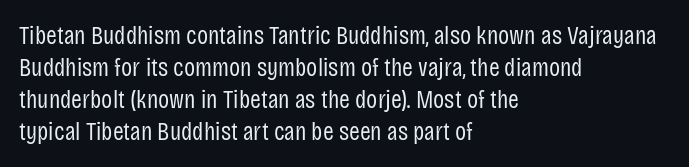
{"italic": "no", "bold": "no", "underline": "no", "align": "left", "line_spacing_ratio": 1.23, "letter_spacing": "normal", "letter_spacing_em": 0.0, "glyph_px": 26}
